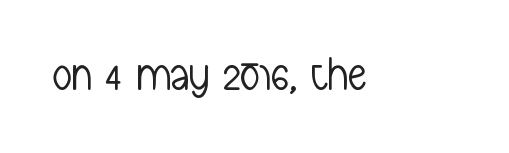
Weight class: somewhere from thin through regular. Italic: no, the glyphs are upright roman. Nobody touched the tracking dial on this one. Are there feet on the stems? There aren't — it's a sans. Letters rest on an invisible, unmarked baseline. You could not count columns in this text — the font is proportionally spaced.
